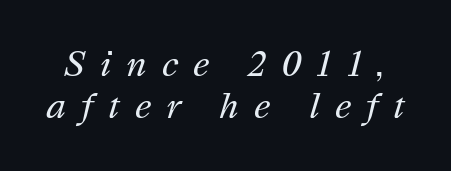
{"italic": "yes", "lean": "right", "slant_degrees": 16, "bold": "no", "weight": "regular", "width": "normal", "stroke_contrast": "medium", "x_height": "medium", "monospaced": "no", "underline": "no", "line_spacing": "normal", "line_spacing_ratio": 1.25, "letter_spacing": "wide", "letter_spacing_em": 0.44, "glyph_px": 34}
